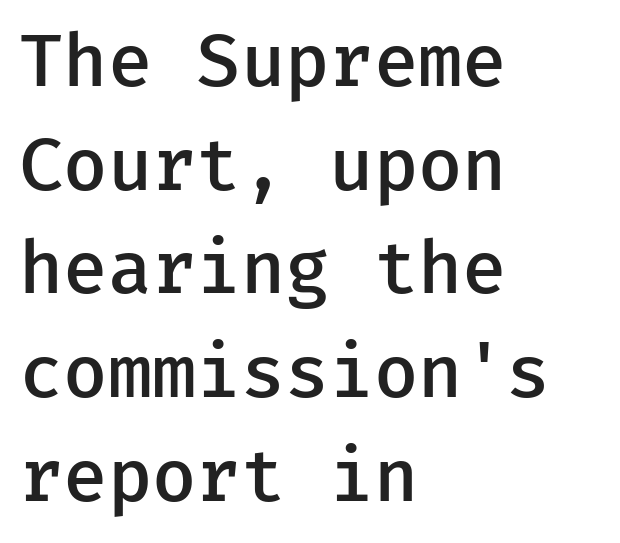
A student would call this left alignment; a typographer would say flush left, rag right. The face used here is rendered with its standard letterfit. Each letter's strokes conclude bluntly, with no projecting serifs. The passage shown is semibold, sitting just below true bold.
